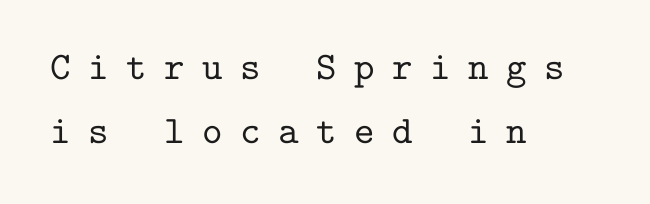
{"serif": "yes", "italic": "no", "width": "normal", "stroke_contrast": "low", "x_height": "medium", "monospaced": "yes", "underline": "no", "align": "left", "line_spacing": "normal", "line_spacing_ratio": 1.63, "letter_spacing": "wide", "letter_spacing_em": 0.45, "glyph_px": 39}
